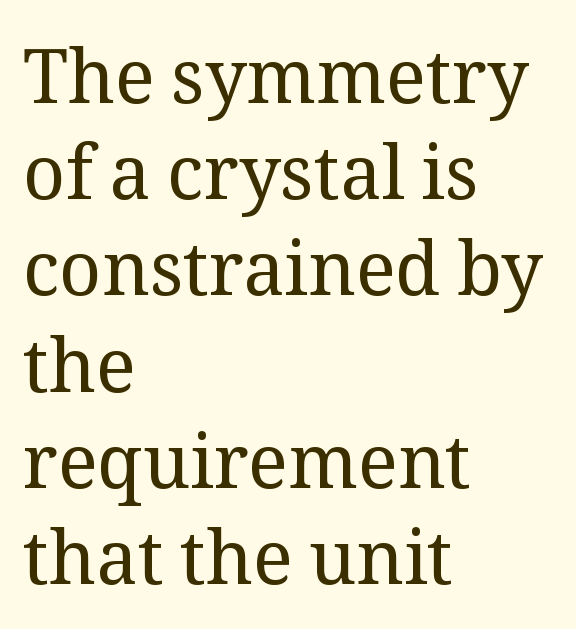
{"serif": "yes", "italic": "no", "bold": "no", "weight": "regular", "width": "normal", "stroke_contrast": "medium", "x_height": "medium", "monospaced": "no", "underline": "no", "align": "left", "line_spacing": "normal", "line_spacing_ratio": 1.3, "letter_spacing": "normal", "letter_spacing_em": 0.0, "glyph_px": 74}
